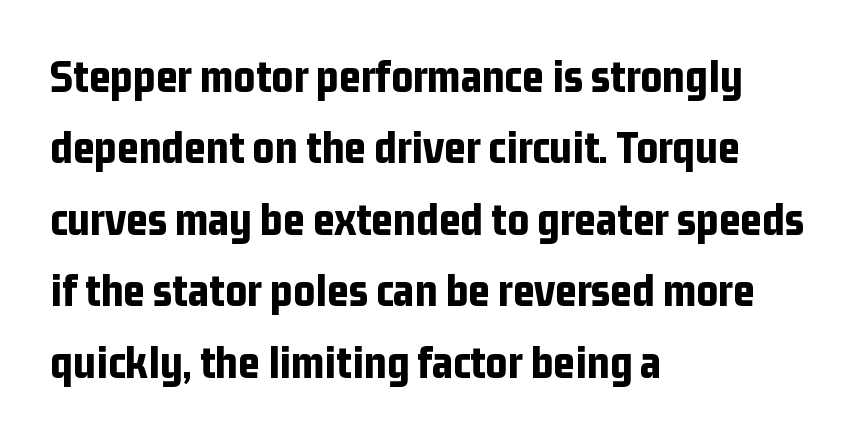
Q: Is the text bold? A: Yes.
Q: Is the text italic (slanted)? A: No, it is upright.
Q: Is the typeface a serif or a sans-serif typeface? A: Sans-serif.
Q: Is the text underlined? A: No.
Q: How is the paragraph aligned? A: Left-aligned.
Q: Is the spacing between letters normal or unusually wide? A: Normal.
Q: Is the spacing between lines tight, normal or loose? A: Normal.
Q: Width (condensed, normal, or wide)? A: Condensed.
Q: Stroke contrast? A: Low.
Q: x-height? A: Medium.
Q: Monospaced? A: No.
